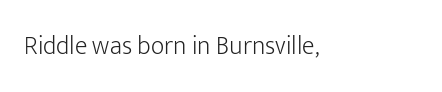
A quiet, ordinary-to-light weight characterises the typeface. Rule under the text: the space is simply empty. Unlike italic type, these characters show no tilt at all. All the whitespace from short lines collects on the right. Standard letterfit; no display-style spreading of the glyphs.
